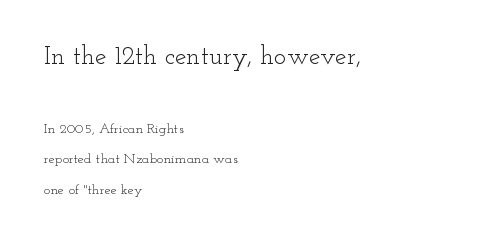
The image shows 26 px text type, upright; set left-aligned, loose line spacing (2.19x), normal letter spacing, not underlined; the first (top) block is 1.86x larger.
